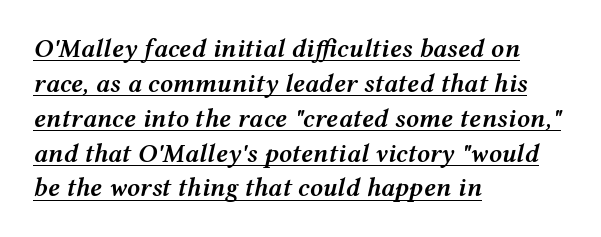
The text block is weighted toward the left margin, trailing off unevenly rightward. Tracking value appears to be zero — textbook default spacing. Quick note: interline space is typical. Emphasis is given by a line drawn under the lettering.
